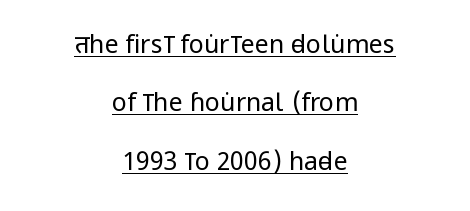
The image shows 25 px text type, upright; set centered, loose line spacing (2.34x), normal letter spacing, underlined.
